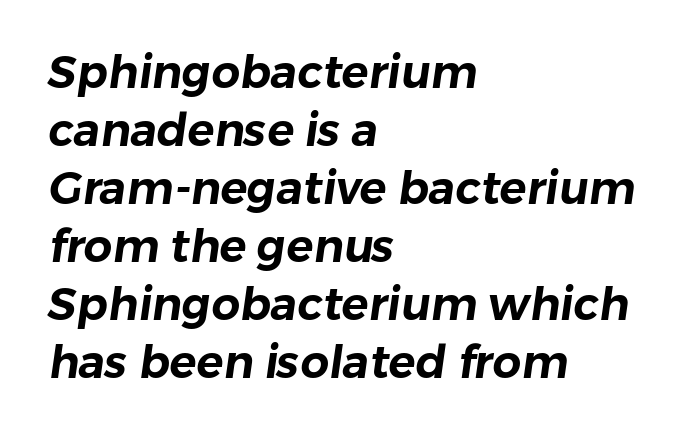
Q: Is the typeface a serif or a sans-serif typeface? A: Sans-serif.
Q: Is the text underlined? A: No.
Q: How is the paragraph aligned? A: Left-aligned.
Q: Is the spacing between letters normal or unusually wide? A: Normal.
Q: Is the spacing between lines tight, normal or loose? A: Normal.
Q: Width (condensed, normal, or wide)? A: Normal.
Q: Stroke contrast? A: Low.
Q: x-height? A: Medium.
Q: Monospaced? A: No.
